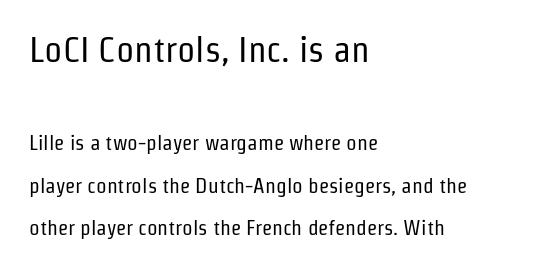
{"serif": "no", "italic": "no", "bold": "no", "weight": "regular", "width": "condensed", "stroke_contrast": "low", "x_height": "medium", "monospaced": "no", "underline": "no", "align": "left", "line_spacing": "loose", "line_spacing_ratio": 2.03, "letter_spacing": "normal", "letter_spacing_em": 0.0, "larger_block": "first", "size_ratio": 1.71, "glyph_px": 36}
